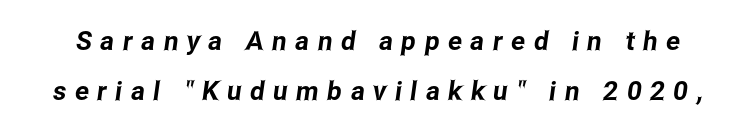
The image shows 26 px text type; set loose line spacing (1.94x), unusually wide letter spacing (+0.33 em), not underlined.
